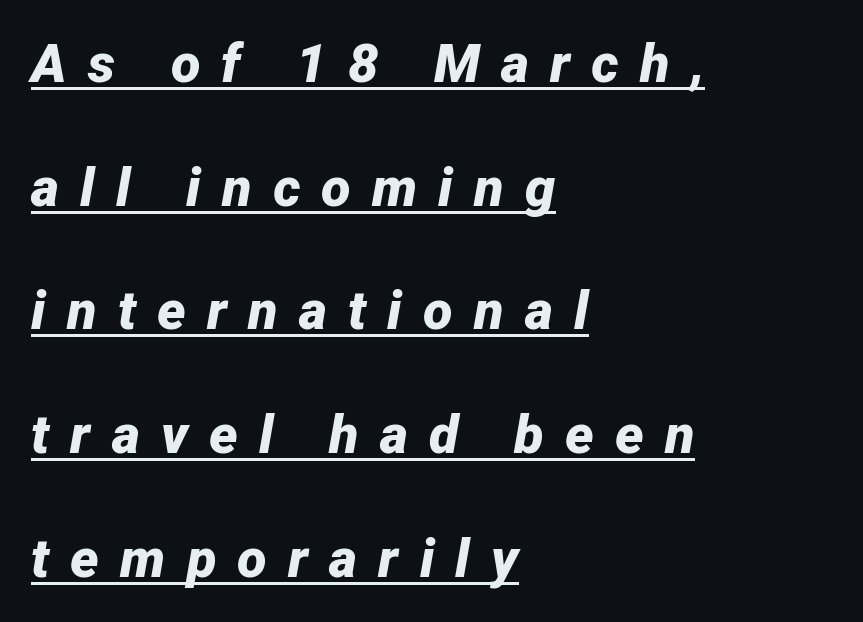
{"italic": "yes", "lean": "right", "slant_degrees": 12, "bold": "yes", "weight": "bold", "width": "normal", "stroke_contrast": "low", "x_height": "medium", "monospaced": "no", "underline": "yes", "align": "left", "line_spacing": "loose", "line_spacing_ratio": 2.29, "letter_spacing": "wide", "letter_spacing_em": 0.39, "glyph_px": 54}
